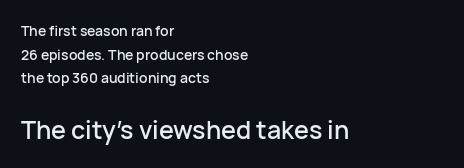
{"italic": "no", "underline": "no", "align": "left", "line_spacing": "normal", "line_spacing_ratio": 1.68, "letter_spacing": "normal", "letter_spacing_em": 0.0, "larger_block": "second", "size_ratio": 1.79, "glyph_px": 25}
